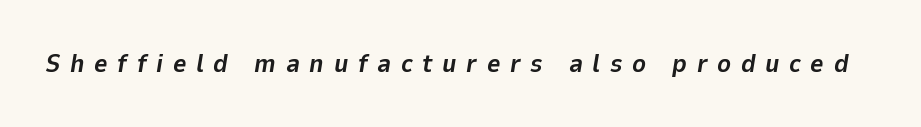
{"italic": "yes", "lean": "right", "slant_degrees": 9, "bold": "yes", "underline": "no", "letter_spacing": "wide", "letter_spacing_em": 0.37, "glyph_px": 26}
